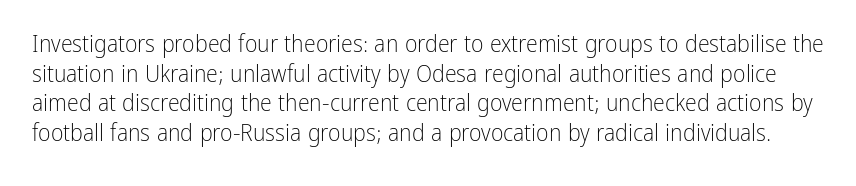
Descenders hang freely into open space. The font sits on the lighter half of the weight spectrum, regular included. The specimen reads as upright at a glance. No extra tracking has been applied to these lines.
